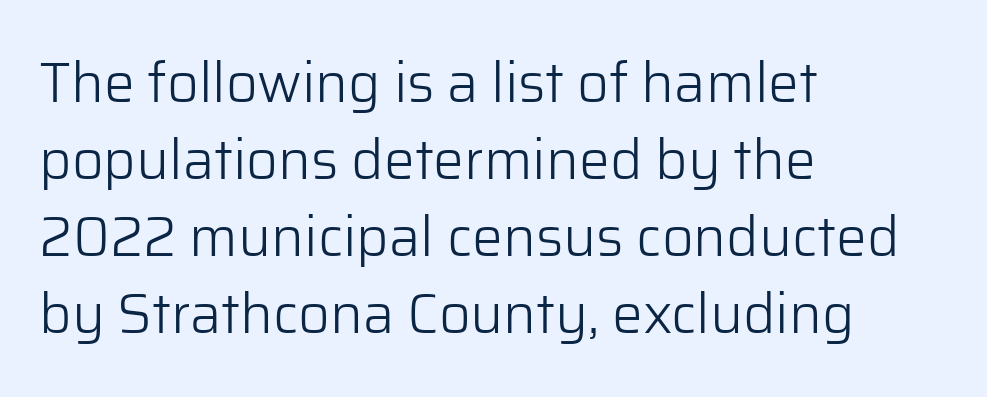
These glyphs show unthickened strokes, regular width or finer. Nothing sits at the stroke ends, so this counts as sans-serif. Honestly, the row spacing looks completely unremarkable. The type sits square on the baseline with zero lean.
